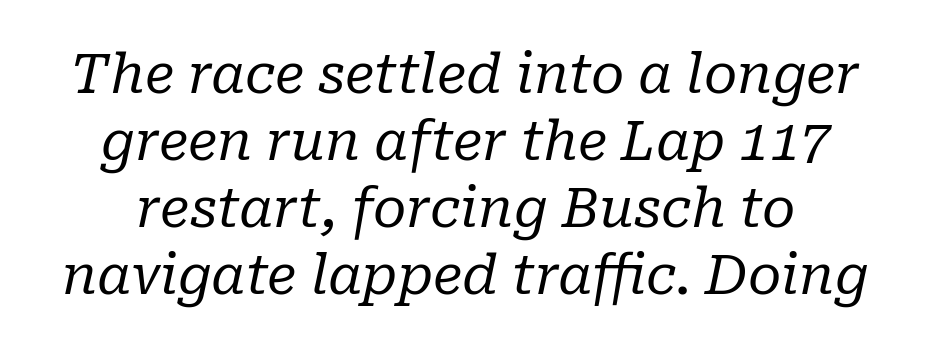
The type family on display is of the serif kind. The font's italic variant was chosen for this text. Look at the tracking — it's just the regular setting, nothing added. Clear beneath every line of the passage.
